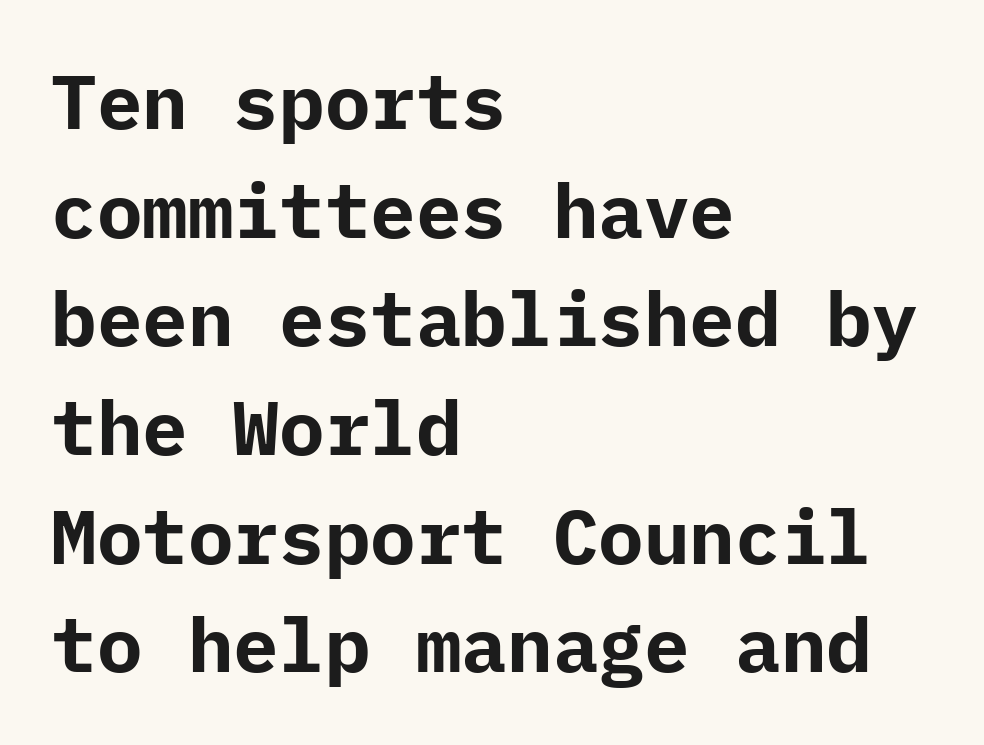
The image shows 76 px bold sans-serif type, upright; set left-aligned, normal line spacing (1.43x), normal letter spacing, not underlined; low stroke contrast and a medium x-height.
